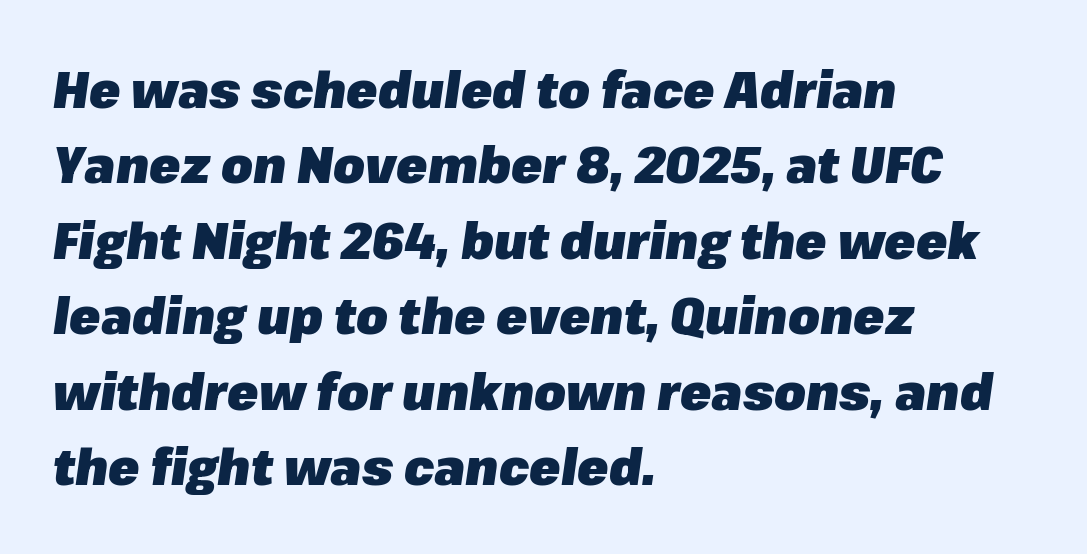
{"italic": "yes", "lean": "right", "slant_degrees": 8, "bold": "yes", "weight": "heavy", "width": "normal", "stroke_contrast": "low", "x_height": "medium", "monospaced": "no", "underline": "no", "align": "left", "line_spacing": "normal", "line_spacing_ratio": 1.48, "letter_spacing": "normal", "letter_spacing_em": 0.0, "glyph_px": 51}
